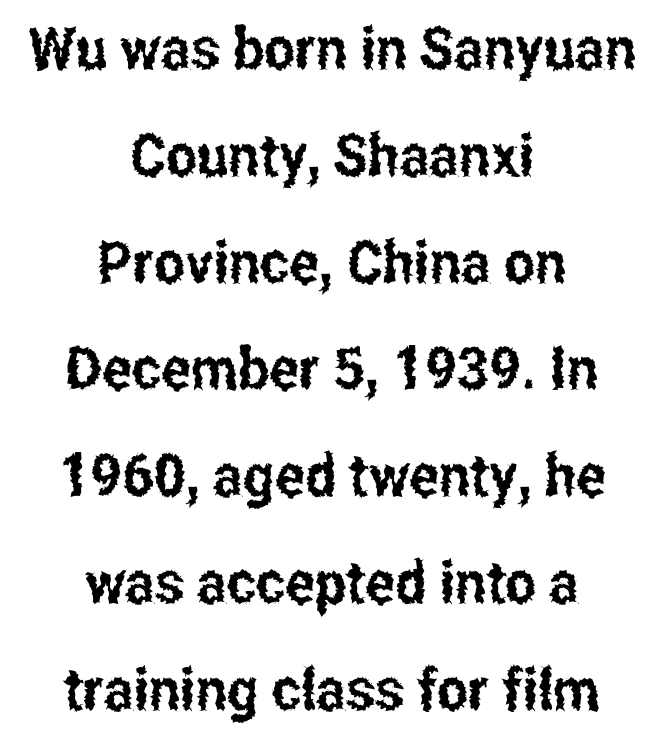
The image shows 59 px condensed sans-serif type, upright; set centered, line spacing 1.81x, normal letter spacing, not underlined; low stroke contrast and a medium x-height.
